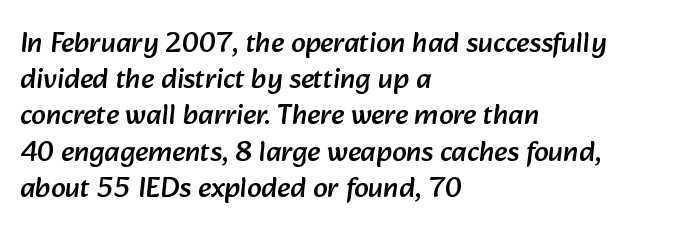
{"serif": "no", "width": "normal", "stroke_contrast": "low", "x_height": "medium", "monospaced": "no", "underline": "no", "align": "left", "line_spacing": "normal", "line_spacing_ratio": 1.25, "letter_spacing": "normal", "letter_spacing_em": 0.0, "glyph_px": 29}
